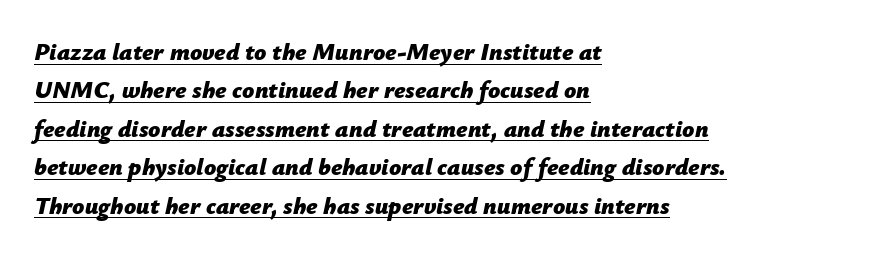
{"italic": "yes", "lean": "right", "slant_degrees": 12, "bold": "yes", "underline": "yes", "align": "left", "line_spacing": "normal", "line_spacing_ratio": 1.6, "letter_spacing": "normal", "letter_spacing_em": 0.0, "glyph_px": 24}
